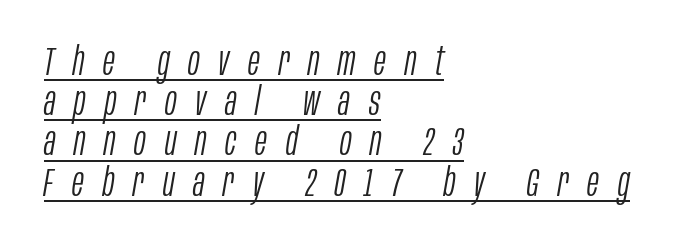
{"italic": "yes", "lean": "right", "slant_degrees": 10, "bold": "no", "weight": "light", "width": "condensed", "stroke_contrast": "low", "x_height": "large", "monospaced": "no", "underline": "yes", "align": "left", "line_spacing": "tight", "line_spacing_ratio": 1.03, "letter_spacing": "wide", "letter_spacing_em": 0.48, "glyph_px": 39}
